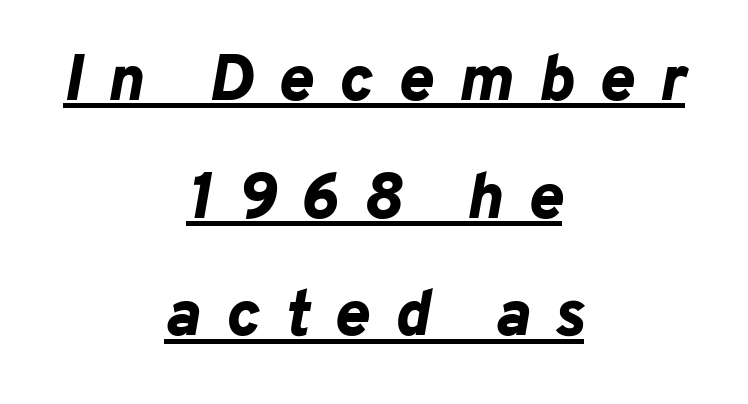
The lettering tilts uniformly, giving the passage an italic look. Weight: bold. The tracking reads as deliberately expanded to a designer's eye. Does the copy run flush right? No — it is centered line by line. Varying glyph widths throughout — classic text-font behaviour. The sample's only ornament is a line tracing under the words.
